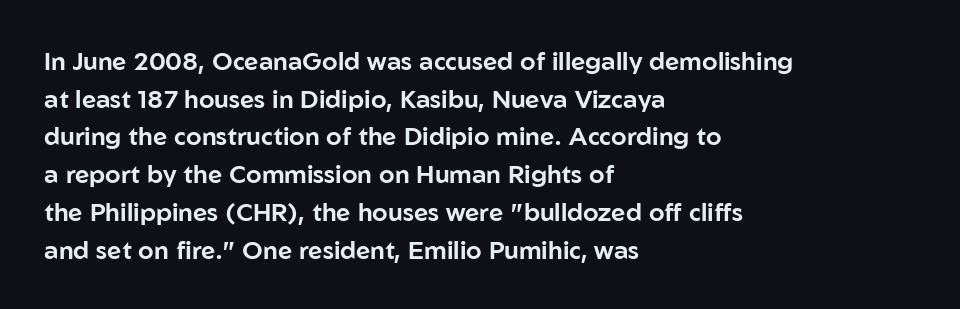
The image shows 25 px text type, upright; set left-aligned, normal line spacing (1.51x), normal letter spacing, not underlined.
